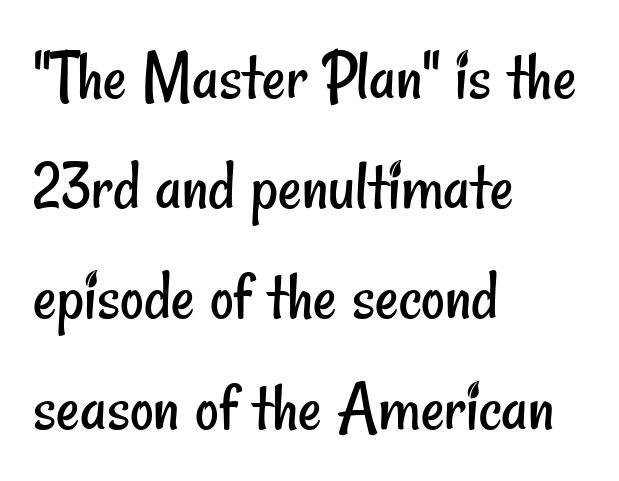
The image shows 73 px regular-weight, condensed sans-serif type; set left-aligned, normal line spacing (1.51x), normal letter spacing, not underlined; low stroke contrast and a small x-height.
